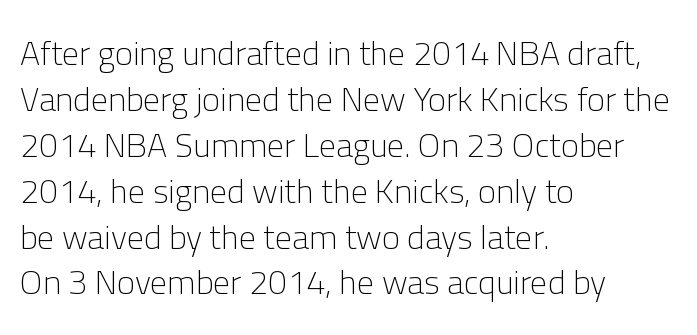
Q: Is the text bold? A: No.
Q: Is the text italic (slanted)? A: No, it is upright.
Q: Is the typeface a serif or a sans-serif typeface? A: Sans-serif.
Q: Is the text underlined? A: No.
Q: How is the paragraph aligned? A: Left-aligned.
Q: Is the spacing between letters normal or unusually wide? A: Normal.
Q: Is the spacing between lines tight, normal or loose? A: Normal.
Q: Width (condensed, normal, or wide)? A: Normal.
Q: Stroke contrast? A: Low.
Q: x-height? A: Medium.
Q: Monospaced? A: No.
